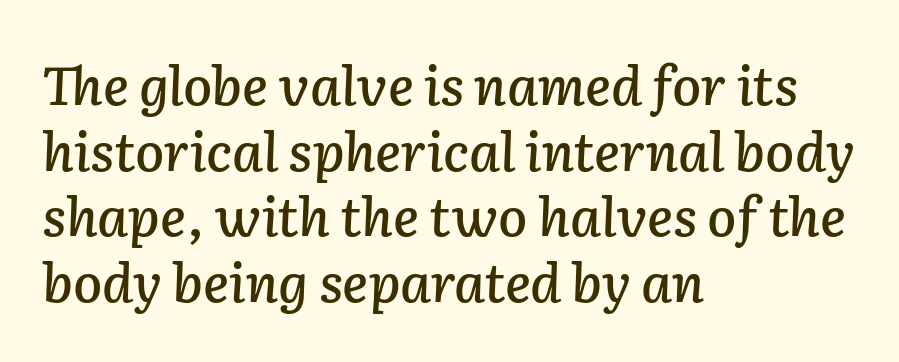
The image shows 53 px text type, italic (leaning right); set left-aligned, line spacing 1.24x, normal letter spacing, not underlined; low stroke contrast and a medium x-height.
